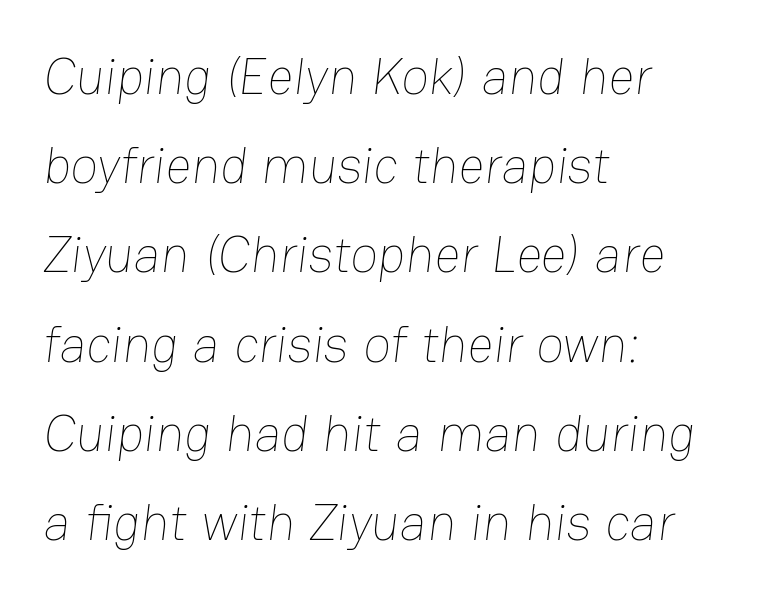
{"bold": "no", "weight": "thin", "width": "normal", "stroke_contrast": "low", "x_height": "medium", "monospaced": "no", "underline": "no", "align": "left", "line_spacing_ratio": 1.75, "letter_spacing": "normal", "letter_spacing_em": 0.0, "glyph_px": 51}
